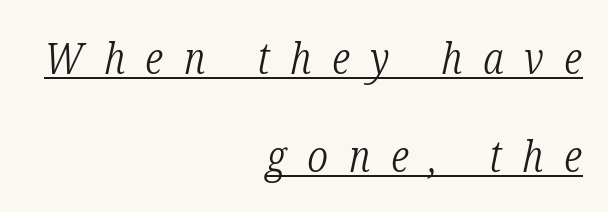
Tall strokes in this sample are angled rather than plumb. This sample uses a serif face. Stroke mass is kept to a normal reading level or below. Letter spacing: wide.
